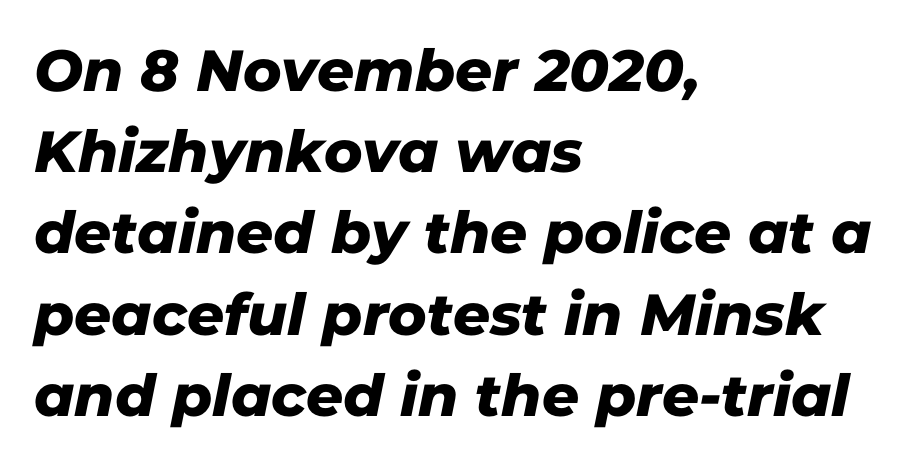
{"serif": "no", "width": "normal", "stroke_contrast": "low", "x_height": "medium", "monospaced": "no", "underline": "no", "align": "left", "line_spacing": "normal", "line_spacing_ratio": 1.4, "letter_spacing": "normal", "letter_spacing_em": 0.0, "glyph_px": 58}
